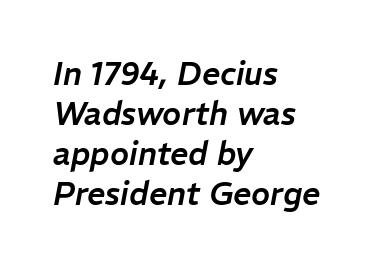
Q: Is the text italic (slanted)? A: Yes, it leans right by about 11 degrees.
Q: Is the text underlined? A: No.
Q: How is the paragraph aligned? A: Left-aligned.
Q: Is the spacing between letters normal or unusually wide? A: Normal.
Q: Is the spacing between lines tight, normal or loose? A: Normal.
Q: Width (condensed, normal, or wide)? A: Normal.
Q: Stroke contrast? A: Low.
Q: x-height? A: Medium.
Q: Monospaced? A: No.
